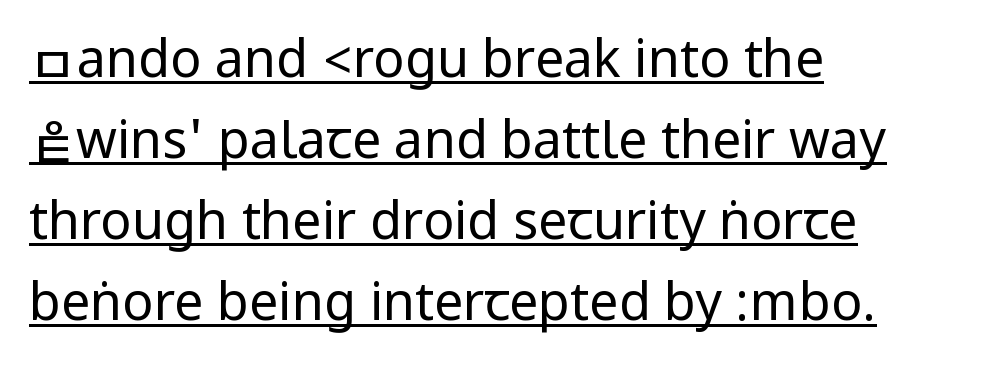
{"serif": "no", "italic": "no", "bold": "no", "weight": "regular", "width": "condensed", "stroke_contrast": "low", "underline": "yes", "align": "left", "line_spacing": "normal", "line_spacing_ratio": 1.56, "letter_spacing": "normal", "letter_spacing_em": 0.0, "glyph_px": 52}
